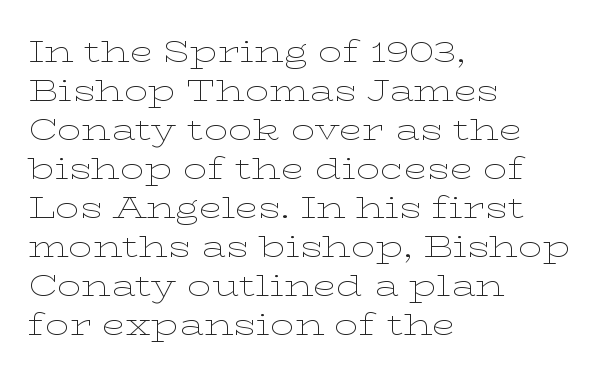
{"serif": "yes", "italic": "no", "bold": "no", "weight": "thin", "width": "wide", "stroke_contrast": "low", "x_height": "medium", "monospaced": "no", "underline": "no", "align": "left", "line_spacing": "normal", "line_spacing_ratio": 1.3, "letter_spacing": "normal", "letter_spacing_em": 0.0, "glyph_px": 30}
